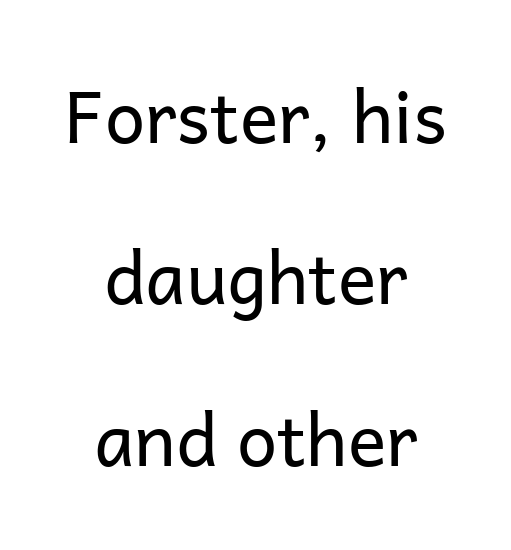
Think of a printed novel: that variable character pitch is what you see here. In terms of posture, this sample is upright. Unmarked baselines from the first word to the last. I'd call this a sans setting — the letters go barefoot. Honestly, the rows look like they've been pulled way apart. Casual observation: everything's sitting right in the middle.
